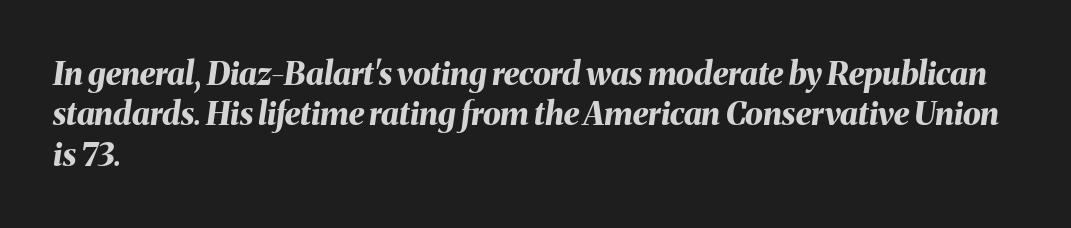
The specimen reads as italic at a glance. Compared with a centered layout, this one pins lines to the left instead. Rows of type keep a routine distance in the vertical direction. Typographic density is high because the face is bold. Words appear dense and cohesive because spacing is normal.
